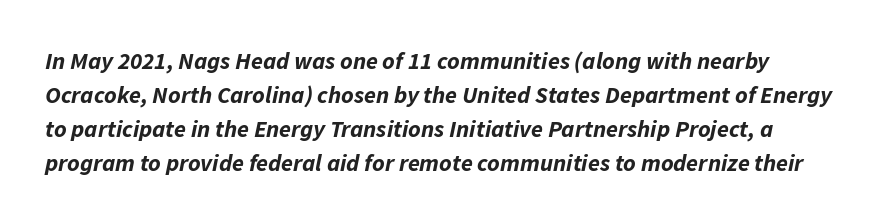
{"italic": "yes", "lean": "right", "slant_degrees": 11, "bold": "yes", "underline": "no", "line_spacing": "normal", "line_spacing_ratio": 1.42, "letter_spacing": "normal", "letter_spacing_em": 0.0, "glyph_px": 24}
